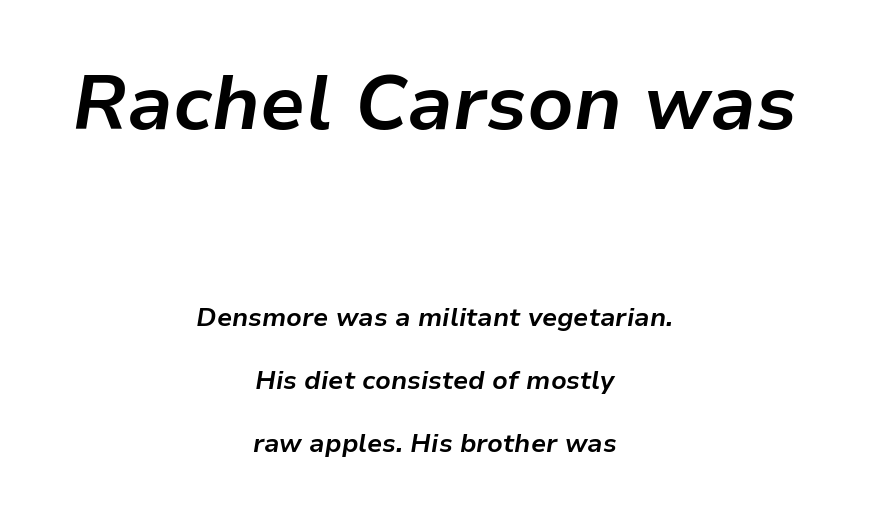
Q: Is the text bold? A: Yes.
Q: Is the text italic (slanted)? A: Yes, it leans right by about 9 degrees.
Q: Is the text underlined? A: No.
Q: How is the paragraph aligned? A: Centered.
Q: Is the spacing between letters normal or unusually wide? A: Normal.
Q: Is the spacing between lines tight, normal or loose? A: Loose.
Q: Which block of text is set in a larger size, the first (top) or the second (bottom)? A: The first (top) one.
Q: Width (condensed, normal, or wide)? A: Normal.
Q: Stroke contrast? A: Low.
Q: x-height? A: Medium.
Q: Monospaced? A: No.
